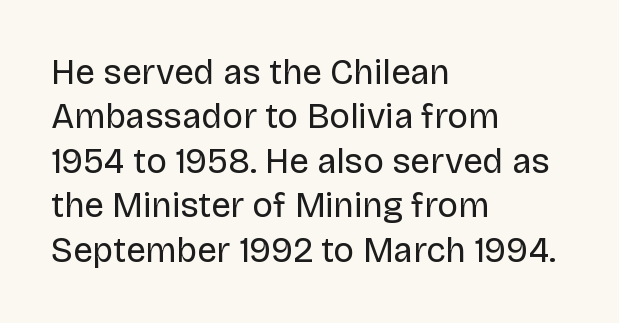
The lines are quadded left. This is roman type, the default non-slanted kind. A sans-serif font was chosen for this passage. Honestly, the row spacing looks completely unremarkable. Beneath every word, the page is bare. The passage shown is typed in a proportional face where columns would drift.
